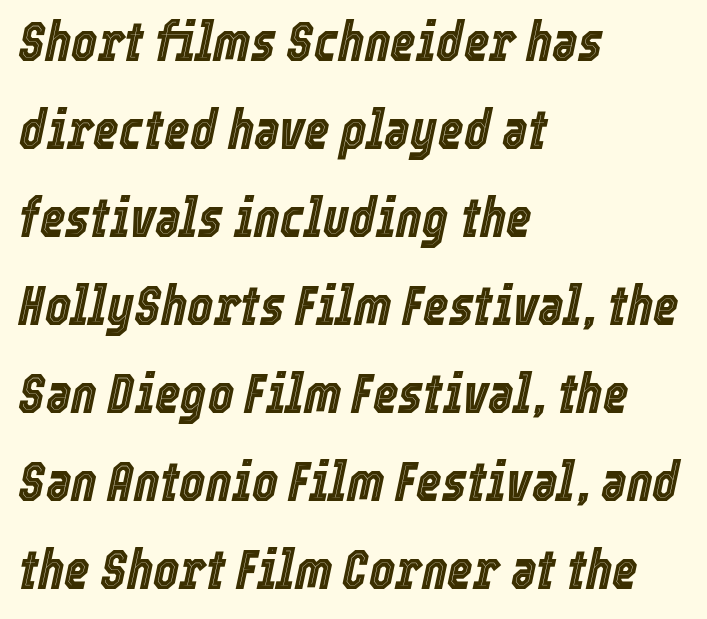
{"italic": "yes", "lean": "right", "slant_degrees": 12, "width": "condensed", "x_height": "medium", "monospaced": "no", "underline": "no", "align": "left", "line_spacing": "normal", "line_spacing_ratio": 1.6, "letter_spacing": "normal", "letter_spacing_em": 0.0, "glyph_px": 55}
